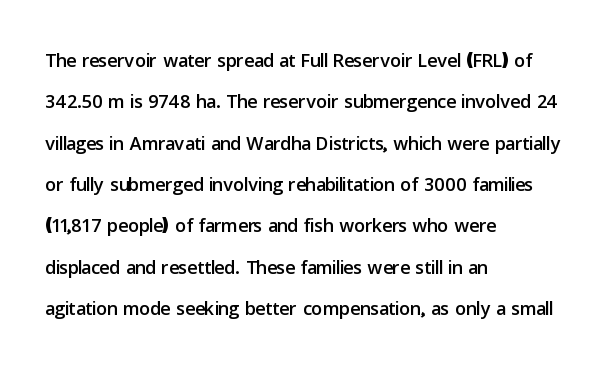
The image shows 27 px text type, upright; set left-aligned, normal line spacing (1.53x), normal letter spacing, not underlined.
